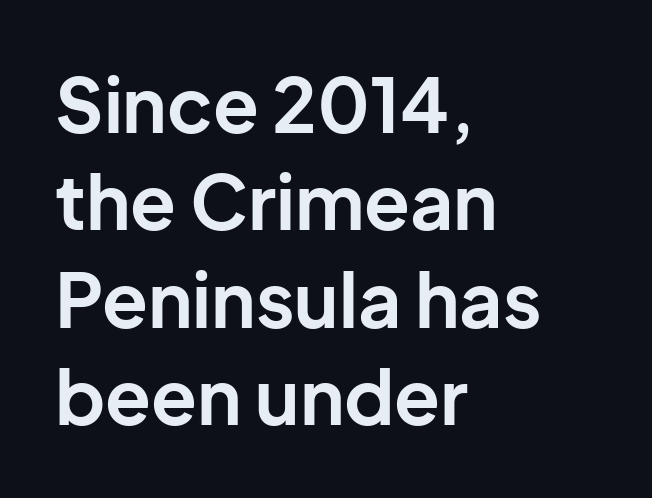
Strokes here are thick enough to call this a true bold. A typesetter would call this zero additional tracking. The passage shown stacks its lines at a standard gap. A typesetter would mark this as roman, not italic. A classic flush-left, rag-right setting is used for this passage.
